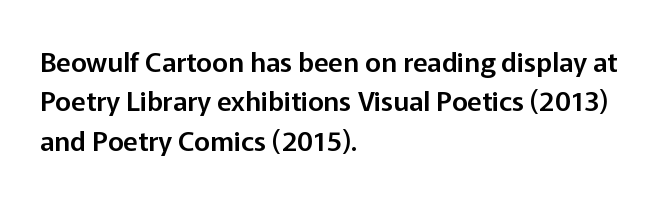
{"italic": "no", "underline": "no", "align": "left", "line_spacing": "normal", "line_spacing_ratio": 1.46, "letter_spacing": "normal", "letter_spacing_em": 0.0, "glyph_px": 27}
